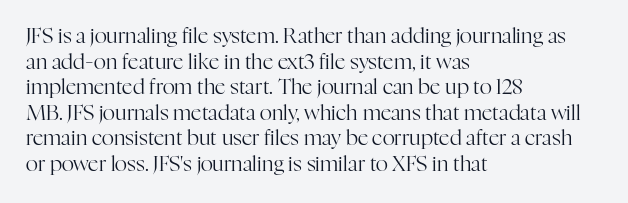
Q: Is the text bold? A: No.
Q: Is the text italic (slanted)? A: No, it is upright.
Q: Is the text underlined? A: No.
Q: How is the paragraph aligned? A: Left-aligned.
Q: Is the spacing between letters normal or unusually wide? A: Normal.
